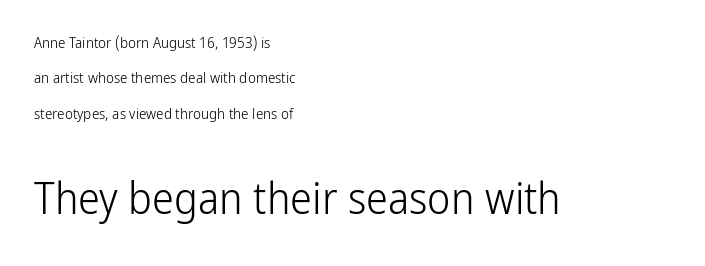
The image shows 44 px light, condensed sans-serif type, upright; set left-aligned, loose line spacing (2.36x), normal letter spacing, not underlined; the second (bottom) block is 2.93x larger; low stroke contrast and a medium x-height.
